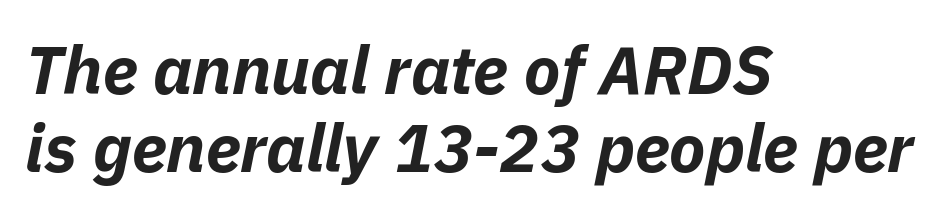
Q: Is the text bold? A: Yes.
Q: Is the text italic (slanted)? A: Yes, it leans right by about 11 degrees.
Q: Is the text underlined? A: No.
Q: How is the paragraph aligned? A: Left-aligned.
Q: Is the spacing between letters normal or unusually wide? A: Normal.
Q: Width (condensed, normal, or wide)? A: Normal.
Q: Stroke contrast? A: Low.
Q: x-height? A: Medium.
Q: Monospaced? A: No.
